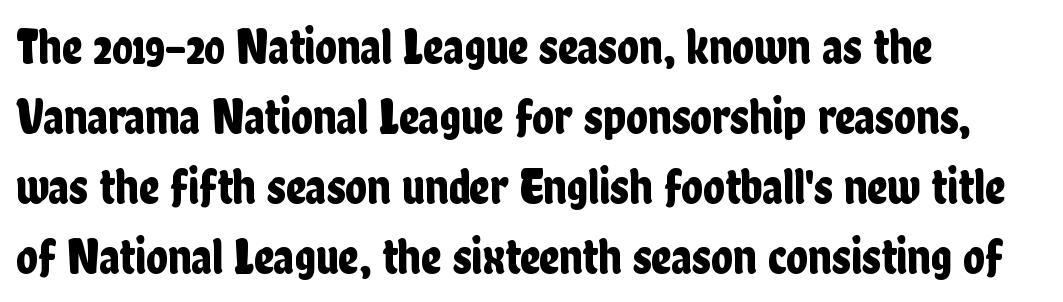
{"serif": "no", "italic": "no", "width": "condensed", "stroke_contrast": "low", "x_height": "medium", "monospaced": "no", "underline": "no", "align": "left", "line_spacing": "normal", "line_spacing_ratio": 1.4, "letter_spacing": "normal", "letter_spacing_em": 0.0, "glyph_px": 50}
